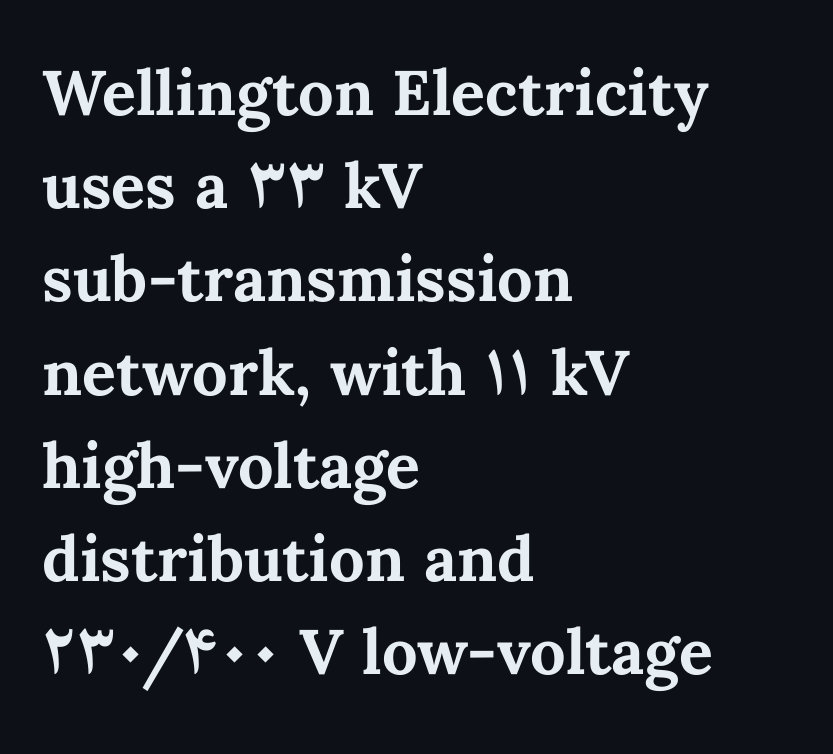
Q: Is the text bold? A: Yes.
Q: Is the text italic (slanted)? A: No, it is upright.
Q: Is the text underlined? A: No.
Q: How is the paragraph aligned? A: Left-aligned.
Q: Is the spacing between letters normal or unusually wide? A: Normal.
Q: Is the spacing between lines tight, normal or loose? A: Normal.
Q: Width (condensed, normal, or wide)? A: Normal.
Q: Stroke contrast? A: Medium.
Q: x-height? A: Medium.
Q: Monospaced? A: No.
